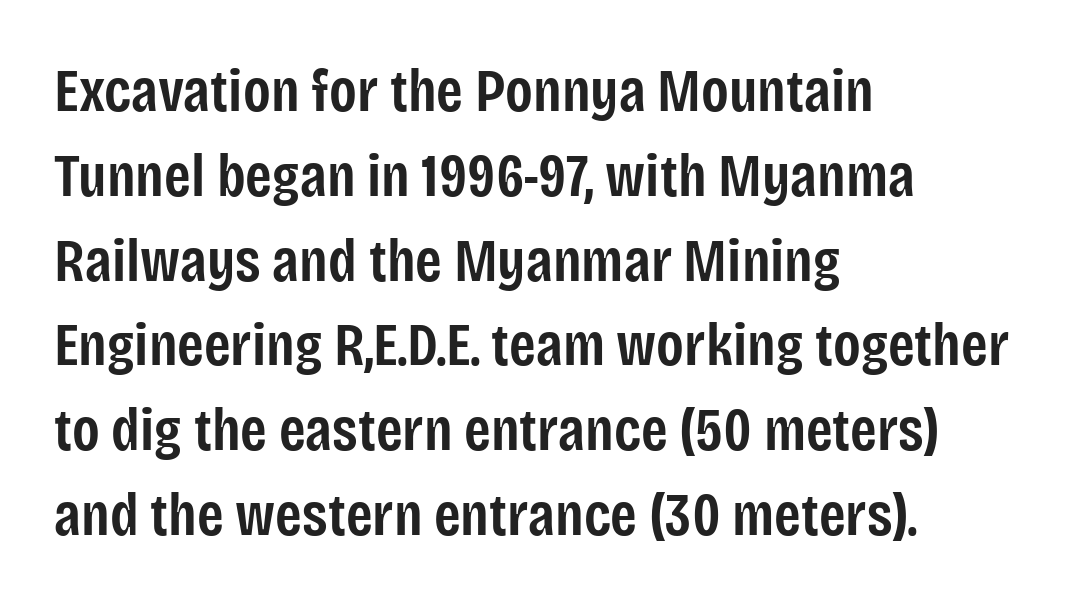
The image shows 61 px semibold, condensed sans-serif type, upright; set left-aligned, normal line spacing (1.39x), normal letter spacing, not underlined; low stroke contrast and a large x-height.
